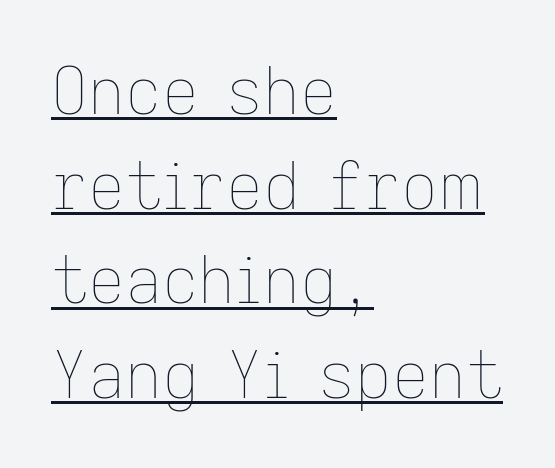
A continuous stroke trails under the words, as in a hyperlink. Letters have the restrained weight of plain body copy at most. Evenly set lines give the paragraph a standard silhouette. Notice how the passage keeps a crisp vertical edge on the left only.
